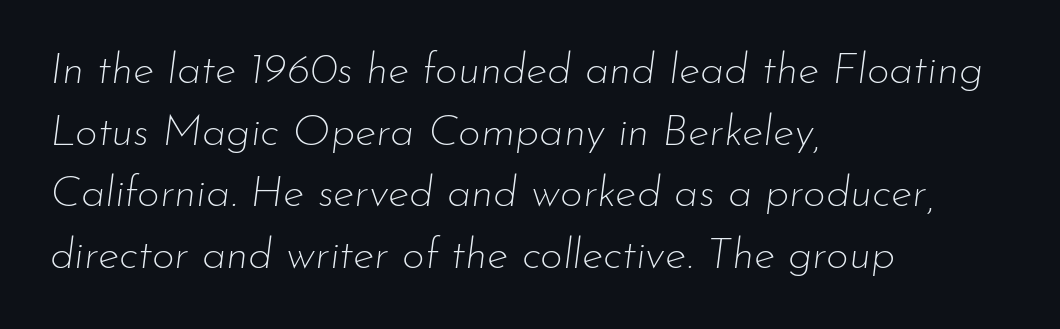
Is the letter spacing exaggerated? No — it looks like the ordinary default. Evenly set lines give the paragraph a standard silhouette. On a weight scale, this lands at 450 or below. The passage shown is typed in a proportional face where columns would drift.
